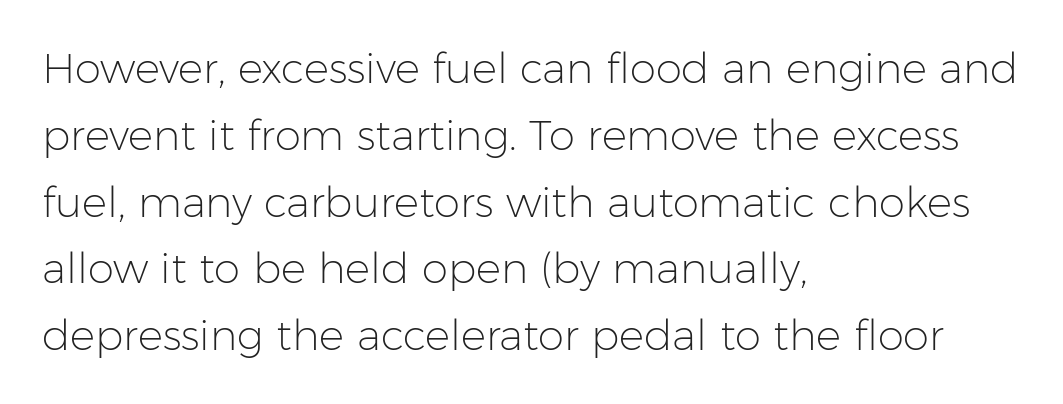
A light-to-regular cut is what we see here. Proportional: the letters do not fall into vertical columns. To sum up the face: it is a sans, with no serifs. If you measured baseline to baseline, you'd find a middling distance. Italic: no, the glyphs are upright roman. Short note: letters normally spaced.
